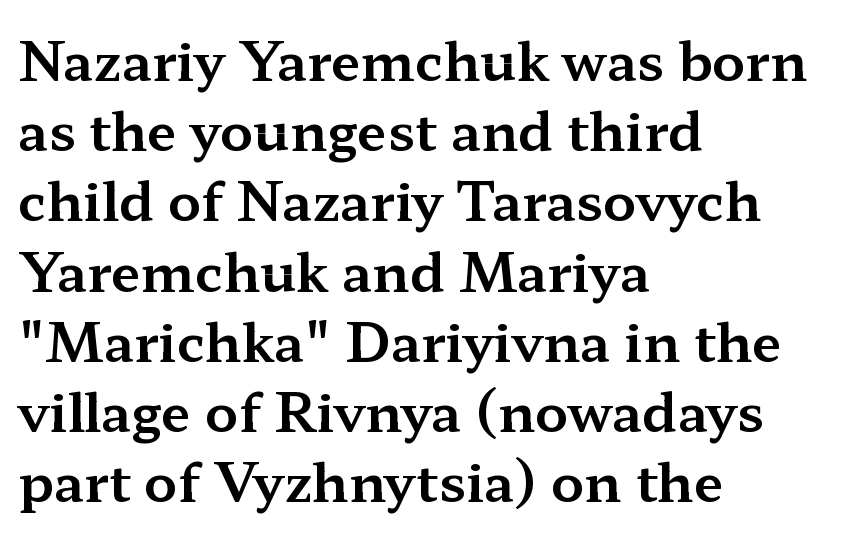
Q: Is the text italic (slanted)? A: No, it is upright.
Q: Is the typeface a serif or a sans-serif typeface? A: Serif.
Q: Is the text underlined? A: No.
Q: How is the paragraph aligned? A: Left-aligned.
Q: Is the spacing between letters normal or unusually wide? A: Normal.
Q: Is the spacing between lines tight, normal or loose? A: Normal.
Q: Width (condensed, normal, or wide)? A: Wide.
Q: Stroke contrast? A: Medium.
Q: x-height? A: Medium.
Q: Monospaced? A: No.
